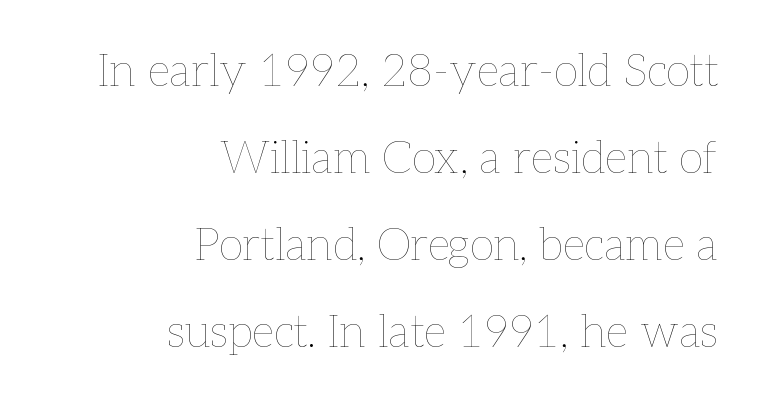
Q: Is the text bold? A: No.
Q: Is the text italic (slanted)? A: No, it is upright.
Q: Is the text underlined? A: No.
Q: How is the paragraph aligned? A: Right-aligned.
Q: Is the spacing between letters normal or unusually wide? A: Normal.
Q: Is the spacing between lines tight, normal or loose? A: Loose.
Q: Width (condensed, normal, or wide)? A: Normal.
Q: Stroke contrast? A: Low.
Q: x-height? A: Medium.
Q: Monospaced? A: No.
